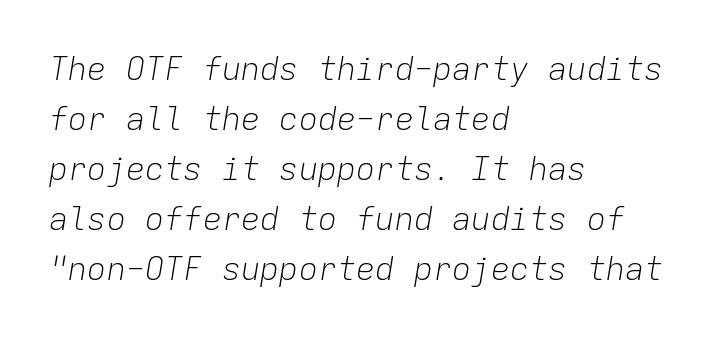
Q: Is the text bold? A: No.
Q: Is the text italic (slanted)? A: Yes, it leans right by about 9 degrees.
Q: Is the text underlined? A: No.
Q: How is the paragraph aligned? A: Left-aligned.
Q: Is the spacing between letters normal or unusually wide? A: Normal.
Q: Is the spacing between lines tight, normal or loose? A: Normal.
Q: Width (condensed, normal, or wide)? A: Normal.
Q: Stroke contrast? A: Low.
Q: x-height? A: Medium.
Q: Monospaced? A: Yes.
